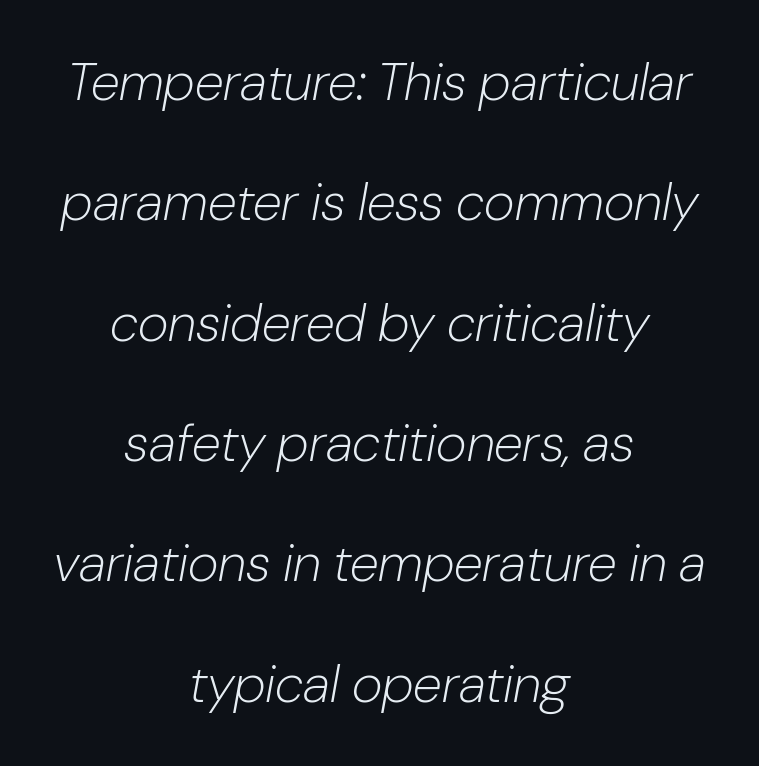
{"italic": "yes", "lean": "right", "slant_degrees": 10, "bold": "no", "weight": "light", "width": "normal", "stroke_contrast": "low", "x_height": "medium", "monospaced": "no", "underline": "no", "align": "center", "line_spacing": "loose", "line_spacing_ratio": 2.27, "letter_spacing": "normal", "letter_spacing_em": 0.0, "glyph_px": 53}
